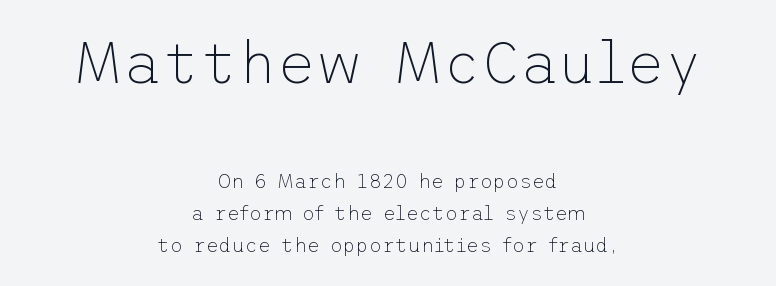
{"serif": "no", "italic": "no", "bold": "no", "weight": "thin", "width": "normal", "stroke_contrast": "low", "x_height": "medium", "underline": "no", "align": "center", "line_spacing": "normal", "line_spacing_ratio": 1.58, "letter_spacing": "normal", "letter_spacing_em": 0.0, "larger_block": "first", "size_ratio": 2.95, "glyph_px": 59}
